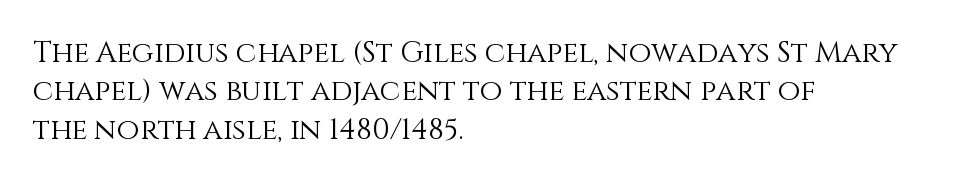
Q: Is the text bold? A: No.
Q: Is the text italic (slanted)? A: No, it is upright.
Q: Is the text underlined? A: No.
Q: How is the paragraph aligned? A: Left-aligned.
Q: Is the spacing between letters normal or unusually wide? A: Normal.
Q: Is the spacing between lines tight, normal or loose? A: Normal.
Q: Width (condensed, normal, or wide)? A: Normal.
Q: Stroke contrast? A: Medium.
Q: x-height? A: Large.
Q: Monospaced? A: No.
